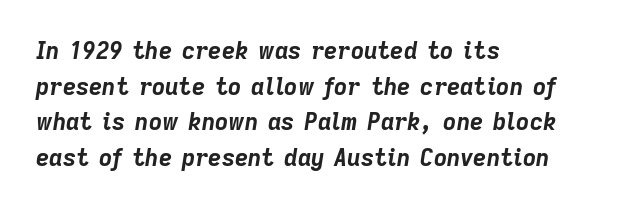
The letters sit at their default tracking, neither squeezed nor spread. The sample has been set heavy, in full bold. The rag falls on the right side of this text block. The leading is moderate, giving the passage an even texture. Any mark beneath the type? The region is blank. The whole block is typeset with a tilt.
